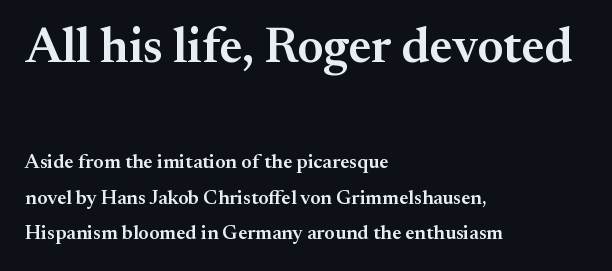
The image shows 50 px semibold serif type, upright; set left-aligned, line spacing 1.77x, normal letter spacing, not underlined; the first (top) block is 2.5x larger; medium stroke contrast and a small x-height.
